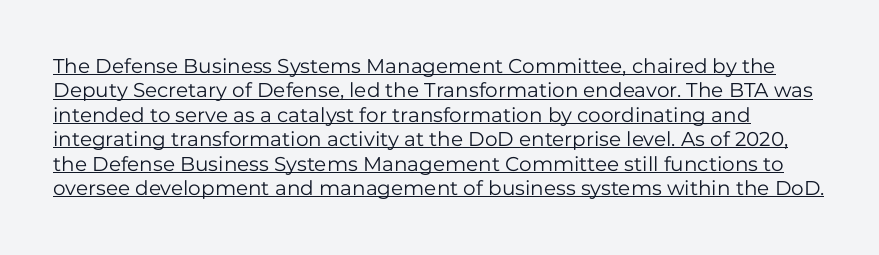
The image shows 20 px text type, upright; set line spacing 1.22x, normal letter spacing, underlined.
